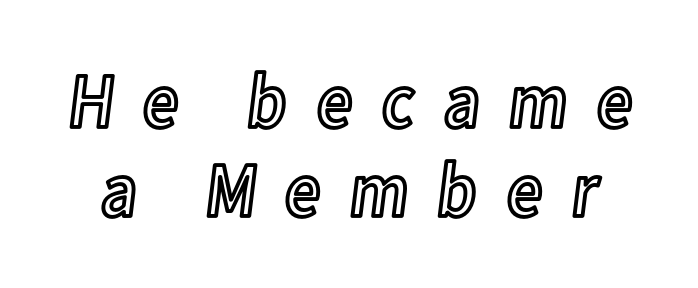
The image shows 78 px condensed type; set tight line spacing (1.14x), unusually wide letter spacing (+0.34 em), not underlined; a medium x-height.
